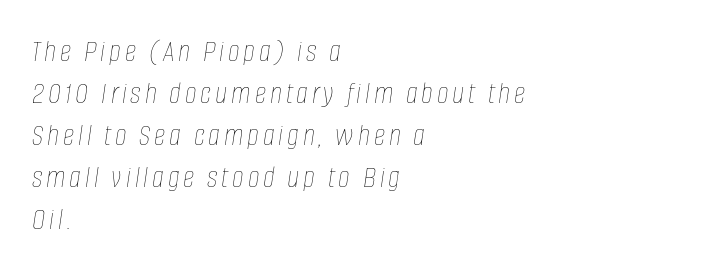
Words float on clear page, feet unadorned. Stem width sits at or under what a default text font uses. The specimen reads as italic at a glance. The rendering anchors every line to the left-hand side.
